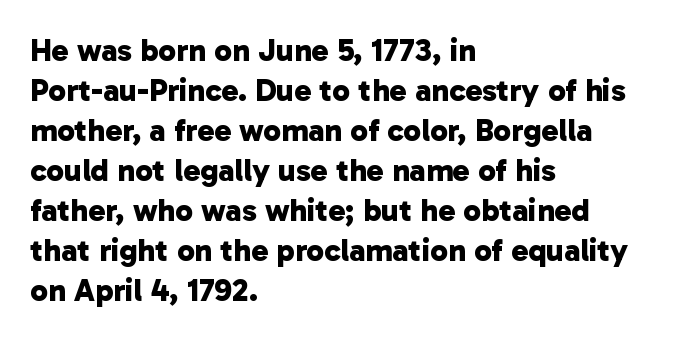
{"serif": "no", "bold": "yes", "weight": "bold", "width": "normal", "stroke_contrast": "low", "x_height": "medium", "monospaced": "no", "underline": "no", "align": "left", "line_spacing": "normal", "line_spacing_ratio": 1.25, "letter_spacing": "normal", "letter_spacing_em": 0.0, "glyph_px": 32}
